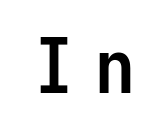
The image shows 76 px semibold, condensed sans-serif type, upright, monospaced; set unusually wide letter spacing (+0.3 em), not underlined; low stroke contrast and a medium x-height.
